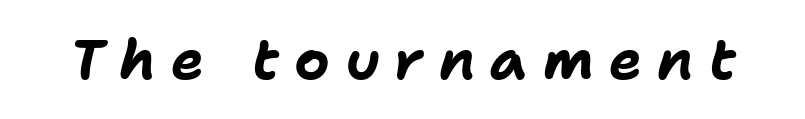
The image shows 55 px bold type, italic (leaning right); set unusually wide letter spacing (+0.27 em), not underlined; low stroke contrast and a medium x-height.
